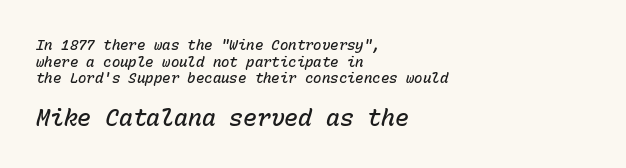
Q: Is the text bold? A: Semi-bold.
Q: Is the text italic (slanted)? A: Yes, it leans right by about 15 degrees.
Q: Is the text underlined? A: No.
Q: How is the paragraph aligned? A: Left-aligned.
Q: Is the spacing between letters normal or unusually wide? A: Normal.
Q: Which block of text is set in a larger size, the first (top) or the second (bottom)? A: The second (bottom) one.
